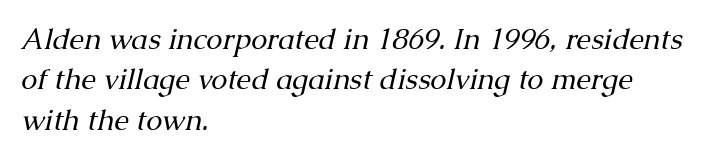
Q: Is the text bold? A: No.
Q: Is the text italic (slanted)? A: Yes, it leans right by about 13 degrees.
Q: Is the typeface a serif or a sans-serif typeface? A: Serif.
Q: Is the text underlined? A: No.
Q: How is the paragraph aligned? A: Left-aligned.
Q: Is the spacing between letters normal or unusually wide? A: Normal.
Q: Is the spacing between lines tight, normal or loose? A: Normal.
Q: Width (condensed, normal, or wide)? A: Normal.
Q: Stroke contrast? A: Medium.
Q: x-height? A: Medium.
Q: Monospaced? A: No.
